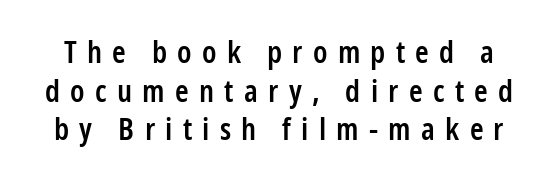
{"serif": "no", "italic": "no", "bold": "semi", "weight": "semibold", "width": "condensed", "stroke_contrast": "low", "x_height": "medium", "monospaced": "no", "underline": "no", "line_spacing": "normal", "line_spacing_ratio": 1.25, "letter_spacing": "wide", "letter_spacing_em": 0.33, "glyph_px": 31}
